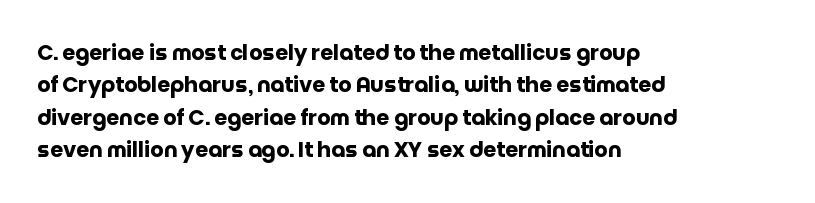
Unlike italic type, these characters show no tilt at all. Line starts are locked; line ends wander. Characters follow at the spacing the type designer built in. On the weight axis this lands at bold, roughly 700. The passage shown is not underscored anywhere.
